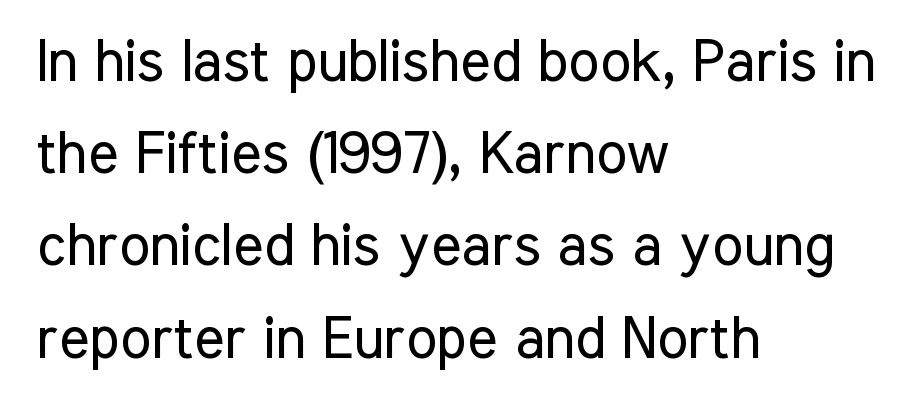
These glyphs show unthickened strokes, regular width or finer. Does the leading feel generous? No, just average. Each letter's strokes conclude bluntly, with no projecting serifs. Proportional: the letters do not fall into vertical columns.
